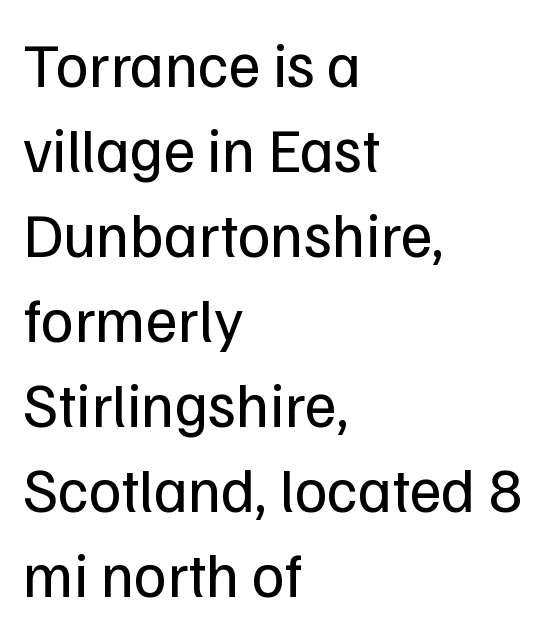
{"serif": "no", "italic": "no", "bold": "no", "weight": "regular", "width": "normal", "stroke_contrast": "low", "x_height": "medium", "monospaced": "no", "underline": "no", "align": "left", "line_spacing": "normal", "line_spacing_ratio": 1.37, "letter_spacing": "normal", "letter_spacing_em": 0.0, "glyph_px": 62}
